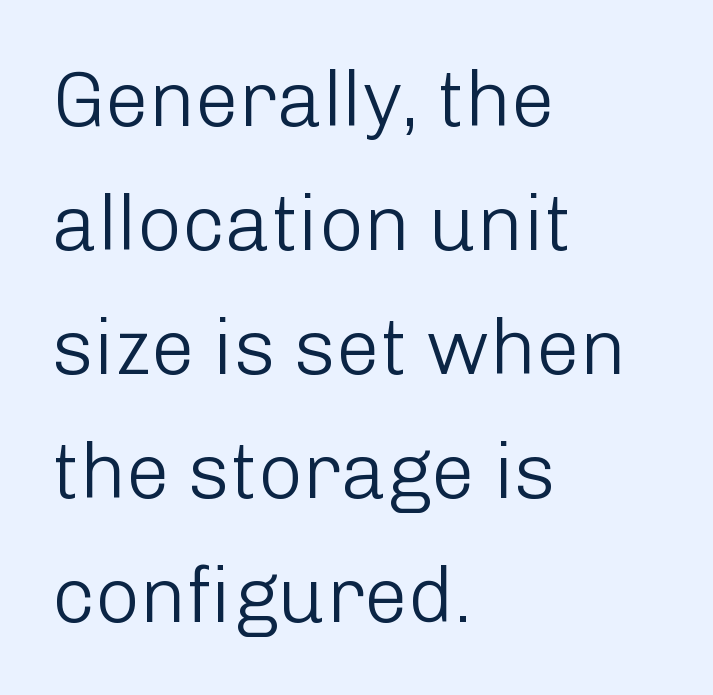
The axis of the letterforms is exactly vertical. The lines sit at an ordinary, default distance from one another. Horizontally, the lines are justified to the leading edge only. No extra tracking has been applied to these lines.
